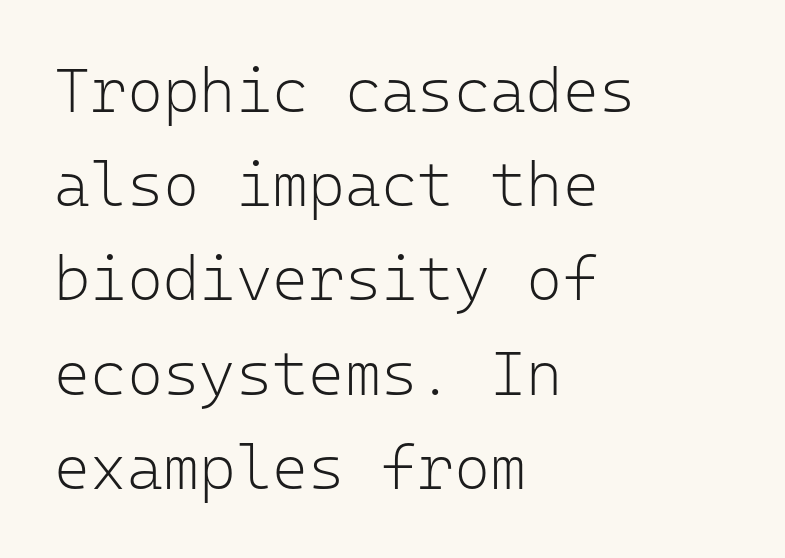
Each stroke keeps to a modest, everyday thickness or less. The characters display no serif detailing; their extremities are plain. Summary of vertical rhythm: regular, with standard interline spacing. The rag falls on the right side of this text block.
